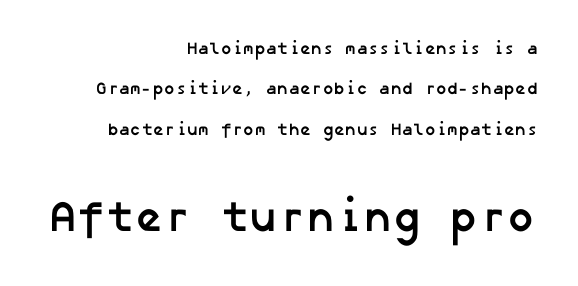
{"serif": "no", "bold": "yes", "weight": "semibold", "width": "normal", "stroke_contrast": "low", "x_height": "medium", "underline": "no", "align": "right", "line_spacing": "loose", "line_spacing_ratio": 2.37, "letter_spacing": "normal", "letter_spacing_em": 0.0, "larger_block": "second", "size_ratio": 2.53, "glyph_px": 43}
